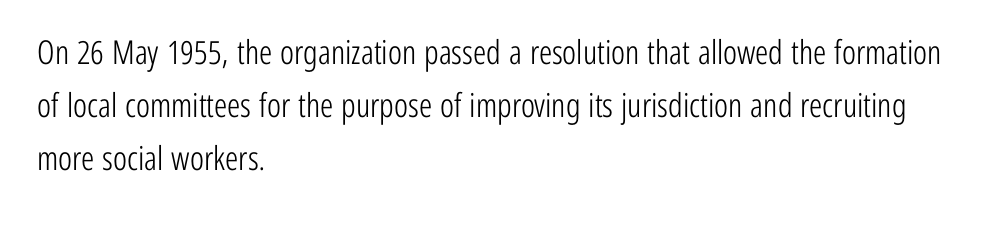
{"serif": "no", "italic": "no", "bold": "no", "weight": "light", "width": "condensed", "stroke_contrast": "low", "x_height": "medium", "monospaced": "no", "underline": "no", "align": "left", "line_spacing": "normal", "line_spacing_ratio": 1.6, "letter_spacing": "normal", "letter_spacing_em": 0.0, "glyph_px": 33}
